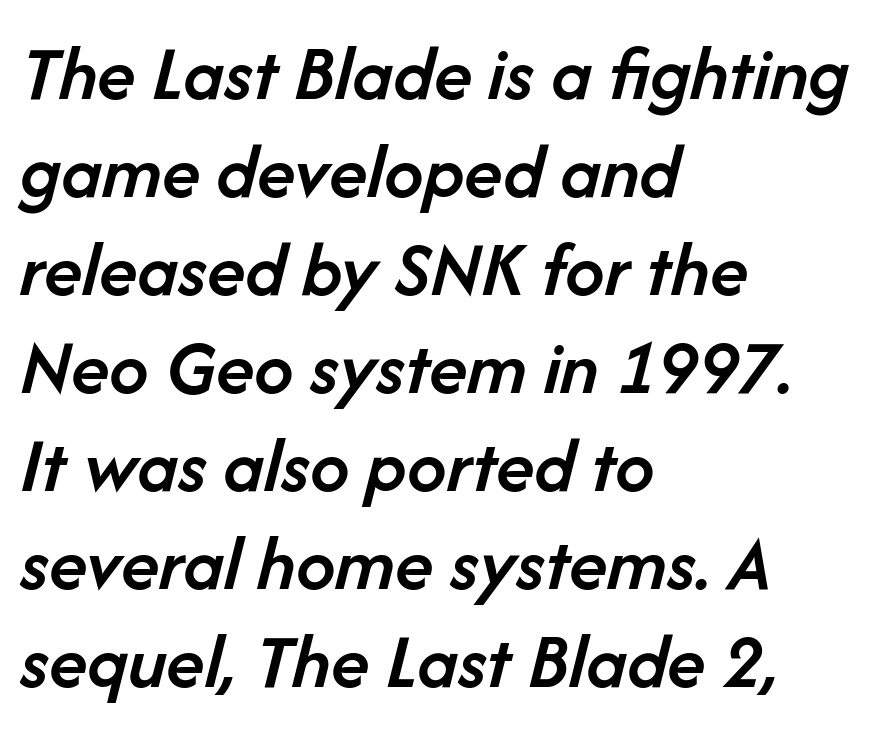
{"italic": "yes", "lean": "right", "slant_degrees": 14, "bold": "semi", "weight": "semibold", "width": "normal", "stroke_contrast": "low", "x_height": "medium", "monospaced": "no", "underline": "no", "align": "left", "line_spacing_ratio": 1.24, "letter_spacing": "normal", "letter_spacing_em": 0.0, "glyph_px": 79}
